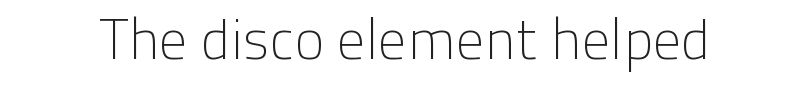
Q: Is the text bold? A: No.
Q: Is the text italic (slanted)? A: No, it is upright.
Q: Is the typeface a serif or a sans-serif typeface? A: Sans-serif.
Q: Is the text underlined? A: No.
Q: Is the spacing between letters normal or unusually wide? A: Normal.
Q: Width (condensed, normal, or wide)? A: Normal.
Q: Stroke contrast? A: Low.
Q: x-height? A: Medium.
Q: Monospaced? A: No.
